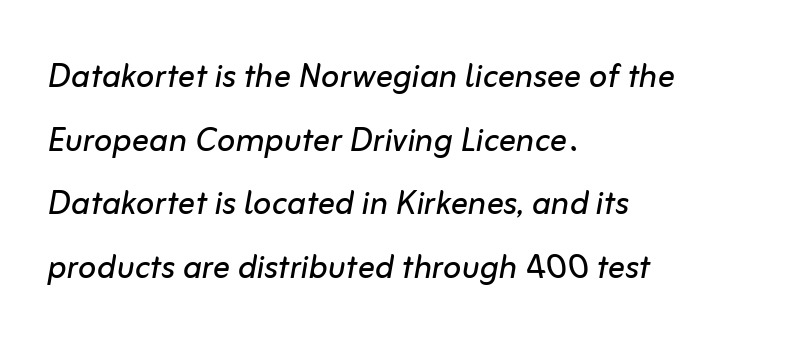
{"italic": "yes", "lean": "right", "slant_degrees": 10, "bold": "no", "weight": "regular", "width": "normal", "stroke_contrast": "low", "x_height": "medium", "monospaced": "no", "underline": "no", "align": "left", "line_spacing": "normal", "line_spacing_ratio": 1.48, "letter_spacing": "normal", "letter_spacing_em": 0.0, "glyph_px": 43}
